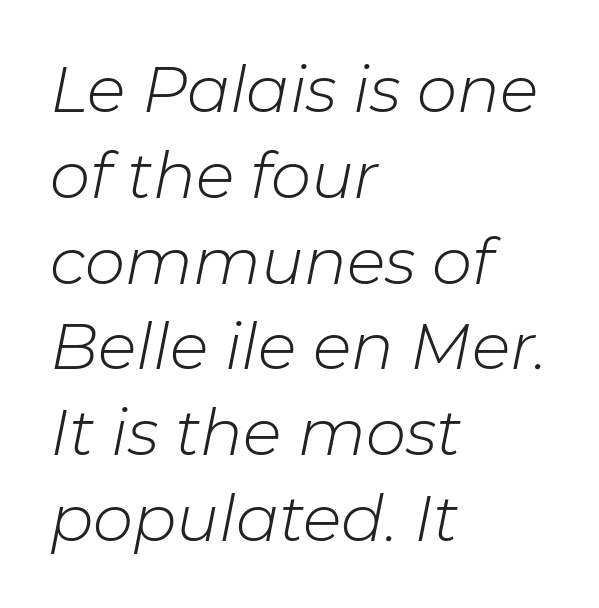
Q: Is the text bold? A: No.
Q: Is the text italic (slanted)? A: Yes, it leans right by about 11 degrees.
Q: Is the text underlined? A: No.
Q: How is the paragraph aligned? A: Left-aligned.
Q: Is the spacing between letters normal or unusually wide? A: Normal.
Q: Is the spacing between lines tight, normal or loose? A: Normal.
Q: Width (condensed, normal, or wide)? A: Normal.
Q: Stroke contrast? A: Low.
Q: x-height? A: Medium.
Q: Monospaced? A: No.
